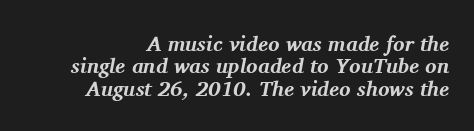
The space between consecutive lines is stingy. Emphasis by weight is at full strength: bold. A typesetter would call this zero additional tracking. Descenders hang freely into open space. Slanted lettering throughout.
